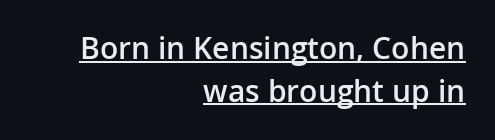
{"serif": "no", "italic": "no", "bold": "semi", "weight": "semibold", "width": "normal", "stroke_contrast": "low", "x_height": "medium", "monospaced": "no", "underline": "yes", "align": "right", "line_spacing": "normal", "line_spacing_ratio": 1.43, "letter_spacing": "normal", "letter_spacing_em": 0.0, "glyph_px": 30}
